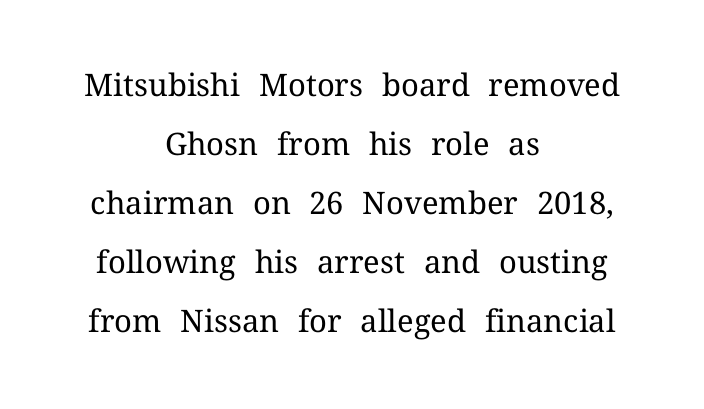
Q: Is the text bold? A: No.
Q: Is the text italic (slanted)? A: No, it is upright.
Q: Is the typeface a serif or a sans-serif typeface? A: Serif.
Q: Is the text underlined? A: No.
Q: How is the paragraph aligned? A: Centered.
Q: Is the spacing between letters normal or unusually wide? A: Normal.
Q: Is the spacing between lines tight, normal or loose? A: Loose.
Q: Width (condensed, normal, or wide)? A: Normal.
Q: Stroke contrast? A: Medium.
Q: x-height? A: Medium.
Q: Monospaced? A: No.
